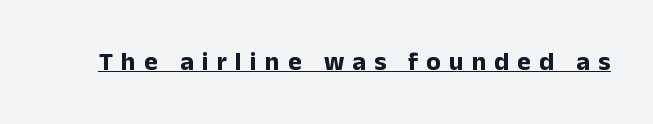
{"italic": "no", "bold": "yes", "underline": "yes", "letter_spacing": "wide", "letter_spacing_em": 0.31, "glyph_px": 26}
